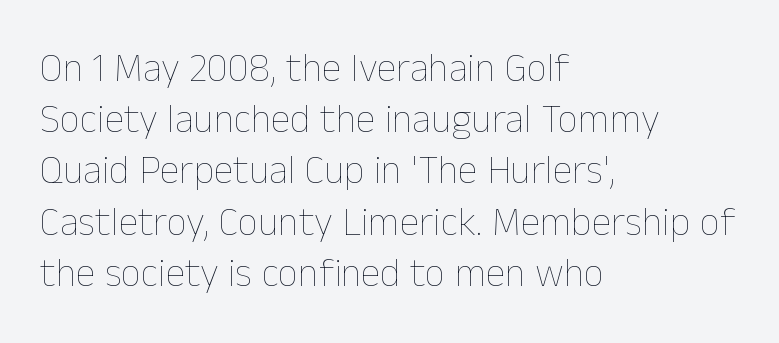
Q: Is the text bold? A: No.
Q: Is the text italic (slanted)? A: No, it is upright.
Q: Is the text underlined? A: No.
Q: How is the paragraph aligned? A: Left-aligned.
Q: Is the spacing between letters normal or unusually wide? A: Normal.
Q: Is the spacing between lines tight, normal or loose? A: Normal.
Q: Width (condensed, normal, or wide)? A: Normal.
Q: Stroke contrast? A: Low.
Q: x-height? A: Medium.
Q: Monospaced? A: No.
